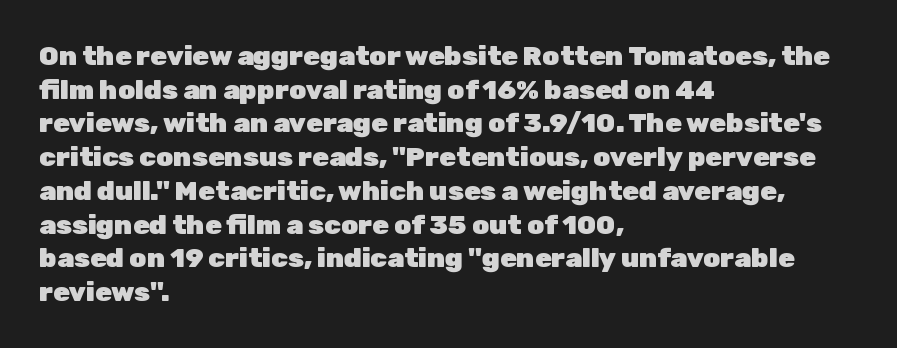
{"italic": "no", "bold": "yes", "underline": "no", "align": "left", "line_spacing": "normal", "line_spacing_ratio": 1.25, "letter_spacing": "normal", "letter_spacing_em": 0.0, "glyph_px": 27}
